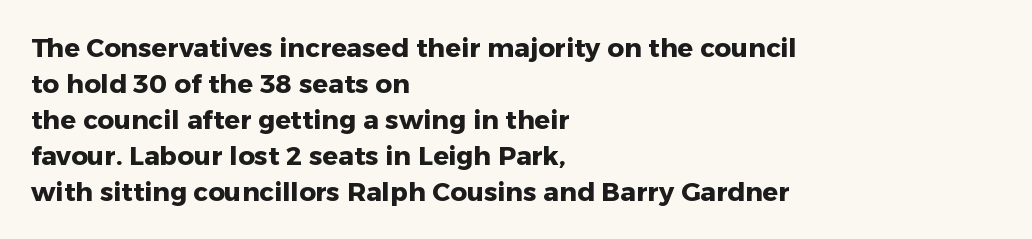
Weight: bold. Inter-character spacing is left at the font's built-in metrics. Check the space under the baseline: it is left empty. These lines sit exactly where default settings would place them. Compared with a centered layout, this one pins lines to the left instead.
